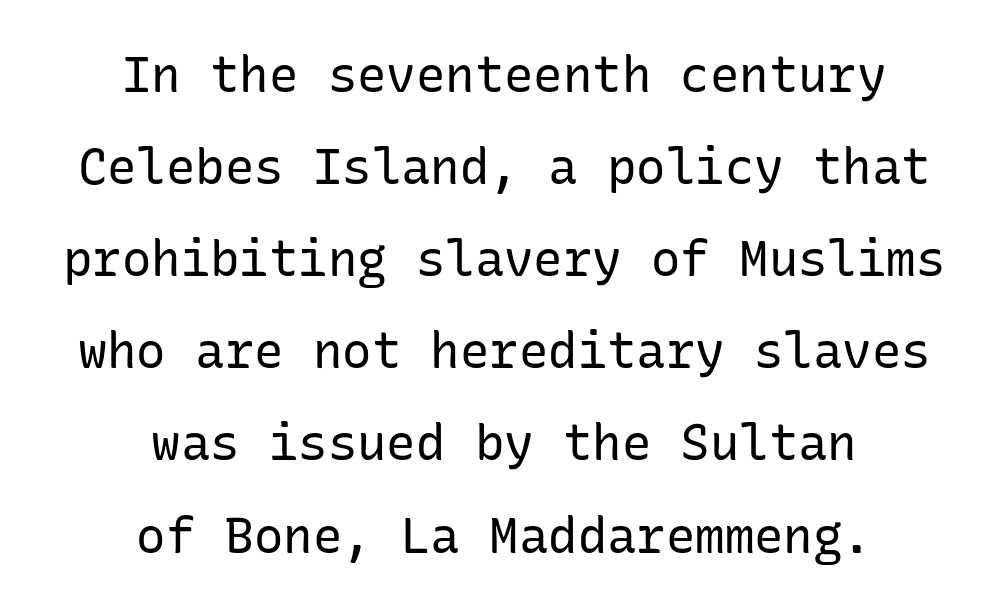
The image shows 49 px regular-weight sans-serif type, upright; set centered, line spacing 1.88x, normal letter spacing, not underlined; low stroke contrast and a medium x-height.
